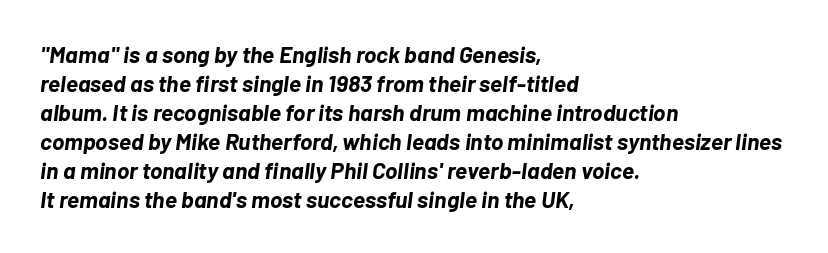
{"italic": "yes", "lean": "right", "slant_degrees": 7, "bold": "yes", "underline": "no", "align": "left", "line_spacing": "normal", "line_spacing_ratio": 1.26, "letter_spacing": "normal", "letter_spacing_em": 0.0, "glyph_px": 23}
